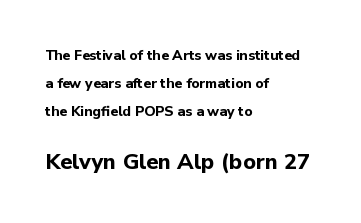
Rendered with straight, roman letterforms. No extra tracking has been applied to these lines. Block two is the big one; block one sits smaller above it. Descenders hang freely into open space. The designer dialed line spacing up above the default. The rendering uses a bold face; every stroke is thick and dark.
